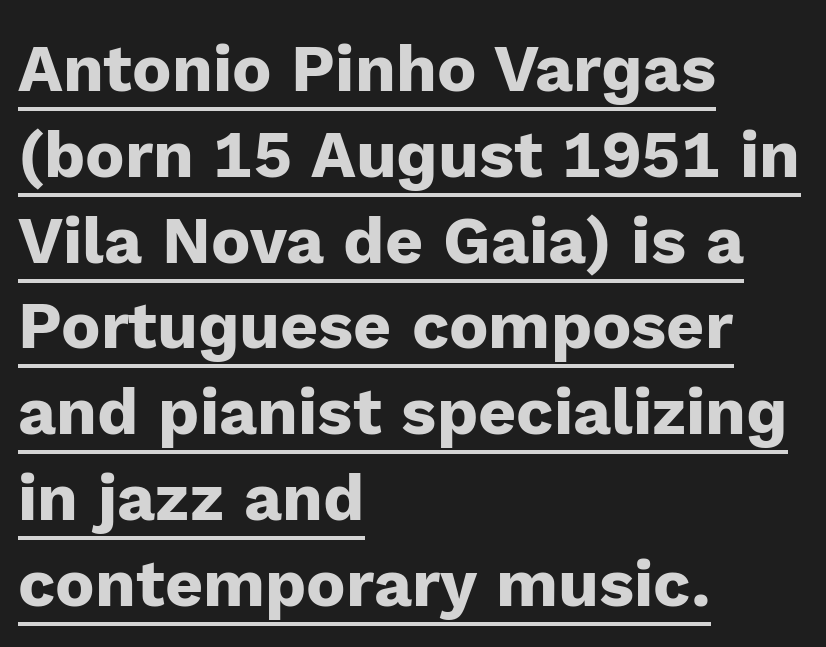
Q: Is the text bold? A: Yes.
Q: Is the text italic (slanted)? A: No, it is upright.
Q: Is the typeface a serif or a sans-serif typeface? A: Sans-serif.
Q: Is the text underlined? A: Yes.
Q: How is the paragraph aligned? A: Left-aligned.
Q: Is the spacing between letters normal or unusually wide? A: Normal.
Q: Is the spacing between lines tight, normal or loose? A: Normal.
Q: Width (condensed, normal, or wide)? A: Normal.
Q: Stroke contrast? A: Low.
Q: x-height? A: Medium.
Q: Monospaced? A: No.
